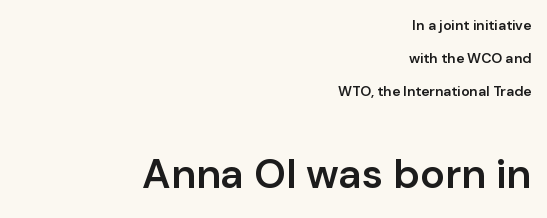
{"serif": "no", "italic": "no", "bold": "semi", "weight": "semibold", "width": "normal", "stroke_contrast": "low", "x_height": "medium", "monospaced": "no", "underline": "no", "align": "right", "line_spacing": "loose", "line_spacing_ratio": 2.35, "letter_spacing": "normal", "letter_spacing_em": 0.0, "larger_block": "second", "size_ratio": 2.93, "glyph_px": 41}
